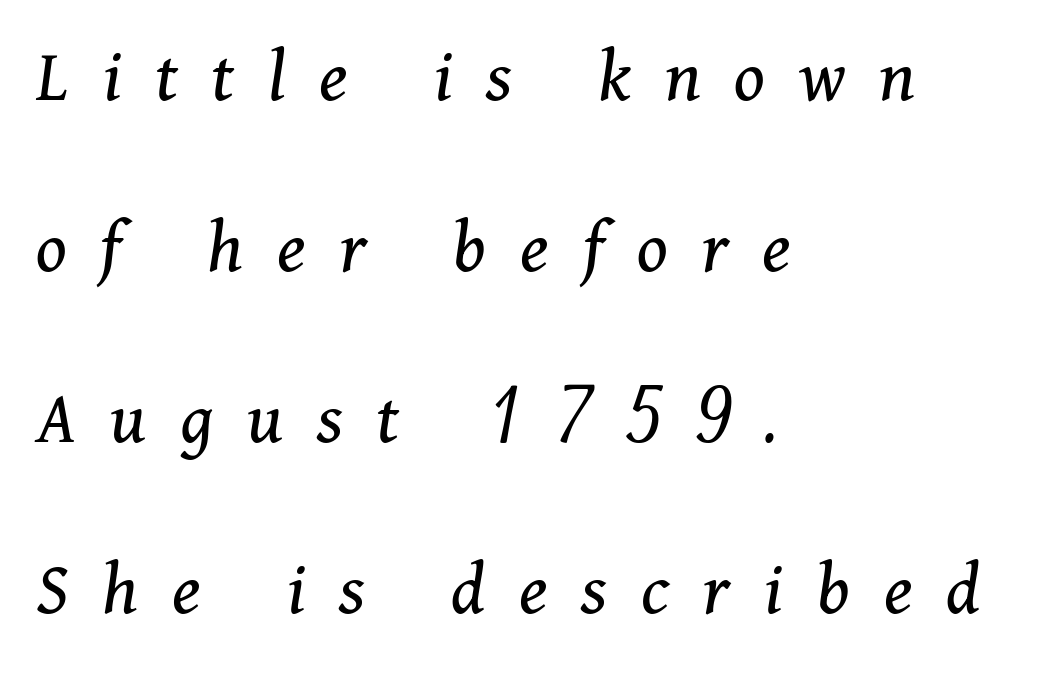
What stands out about the letter spacing? Its width — letters are far apart. The passage shown is typed in a proportional face where columns would drift. Look at the bottom of the vertical strokes: they flare into serifs here. Visually the block forms a straight wall on the left and a jagged coastline on the right. The cut favours lightness, reaching ordinary text weight at its darkest.
